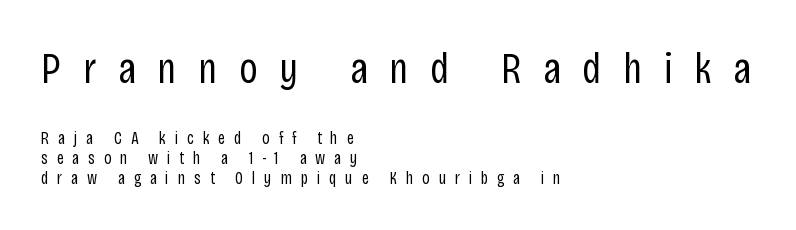
{"serif": "no", "italic": "no", "bold": "no", "weight": "regular", "width": "condensed", "stroke_contrast": "low", "x_height": "large", "monospaced": "no", "underline": "no", "align": "left", "line_spacing": "tight", "line_spacing_ratio": 1.11, "letter_spacing": "wide", "letter_spacing_em": 0.48, "larger_block": "first", "size_ratio": 2.5, "glyph_px": 45}
